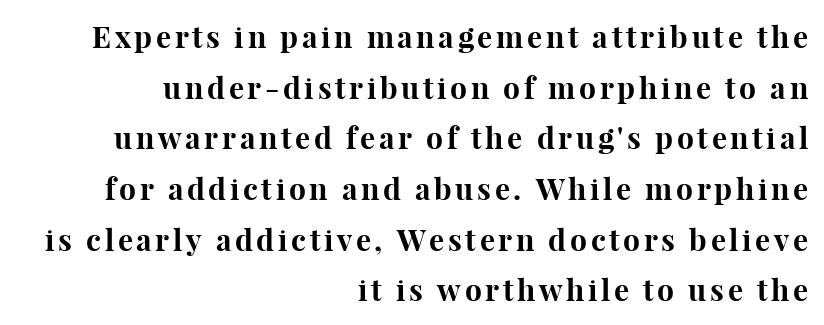
{"serif": "yes", "italic": "no", "bold": "yes", "weight": "bold", "width": "normal", "stroke_contrast": "high", "x_height": "medium", "monospaced": "no", "underline": "no", "align": "right", "line_spacing": "normal", "line_spacing_ratio": 1.69, "glyph_px": 30}
